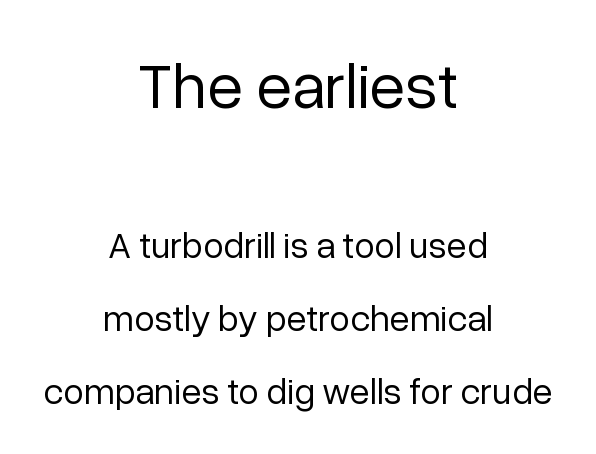
The lettering holds an erect, upright posture throughout. The font sits on the lighter half of the weight spectrum, regular included. Nobody drew a line under any word here. This rendering employs a face without finishing strokes, i.e., a sans-serif. Vertically, the passage feels expansive, rows floating well apart.
